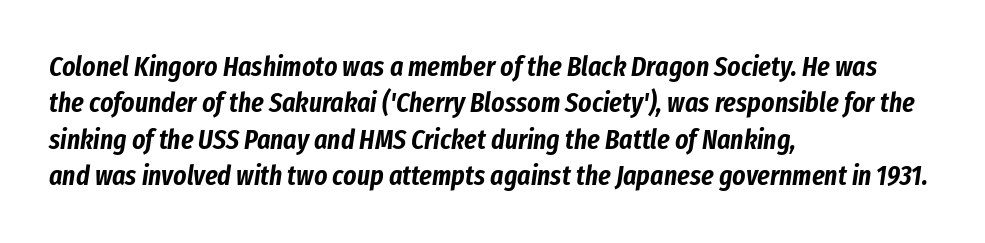
Spacing verdict: proportional, widths tailored to each character. Horizontal bands of white between lines are of average thickness. These lines are set flush left with a ragged right edge. The specimen reads as italic at a glance. Glyph-to-glyph distance matches everyday printed text. The foot of each line stays bare and open.
